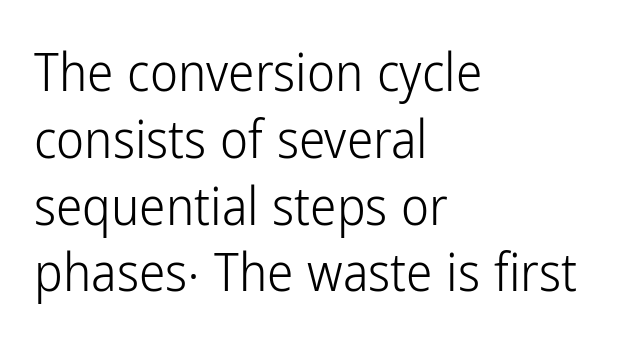
Q: Is the text bold? A: No.
Q: Is the text italic (slanted)? A: No, it is upright.
Q: Is the typeface a serif or a sans-serif typeface? A: Sans-serif.
Q: Is the text underlined? A: No.
Q: How is the paragraph aligned? A: Left-aligned.
Q: Is the spacing between letters normal or unusually wide? A: Normal.
Q: Is the spacing between lines tight, normal or loose? A: Normal.
Q: Width (condensed, normal, or wide)? A: Condensed.
Q: Stroke contrast? A: Low.
Q: x-height? A: Medium.
Q: Monospaced? A: No.
